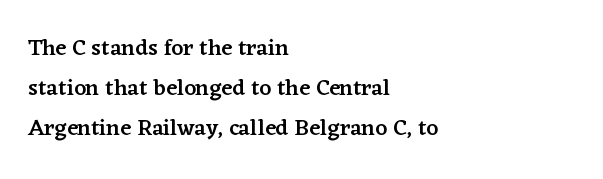
Q: Is the text bold? A: Semi-bold.
Q: Is the text italic (slanted)? A: No, it is upright.
Q: Is the text underlined? A: No.
Q: How is the paragraph aligned? A: Left-aligned.
Q: Is the spacing between letters normal or unusually wide? A: Normal.
